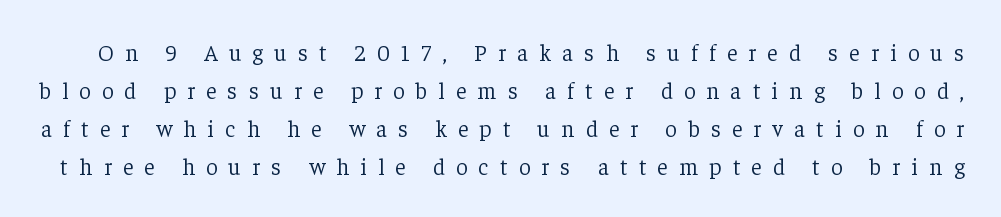
The image shows 23 px text type, upright; set normal line spacing (1.65x), unusually wide letter spacing (+0.49 em), not underlined.
